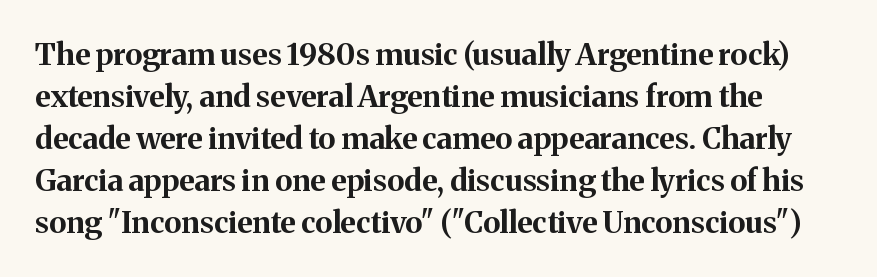
{"serif": "yes", "italic": "no", "bold": "yes", "weight": "bold", "width": "normal", "stroke_contrast": "medium", "x_height": "medium", "monospaced": "no", "underline": "no", "line_spacing": "normal", "line_spacing_ratio": 1.4, "letter_spacing": "normal", "letter_spacing_em": 0.0, "glyph_px": 30}
